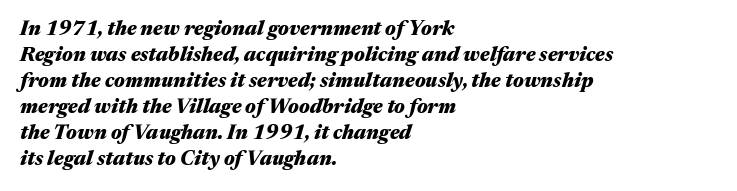
Look at the tracking — it's just the regular setting, nothing added. A clean baseline with only descenders dipping below it. Pretty heavy lettering here — definitely bold. An italicized treatment has been applied to the whole sample.
